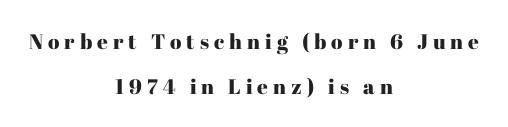
The image shows 21 px text type, upright; set centered, loose line spacing (2.12x), unusually wide letter spacing (+0.24 em), not underlined.
